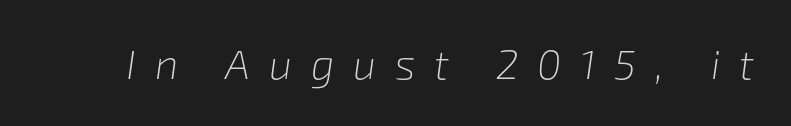
No chunkiness to these letters — they're not bold. The string is rendered with underlining switched off. This sample has the flowing, uneven cadence of proportional lettering. Is the letter spacing exaggerated? Yes — the characters are pushed far apart. Would a proofreader flag this as italicized? Yes.
